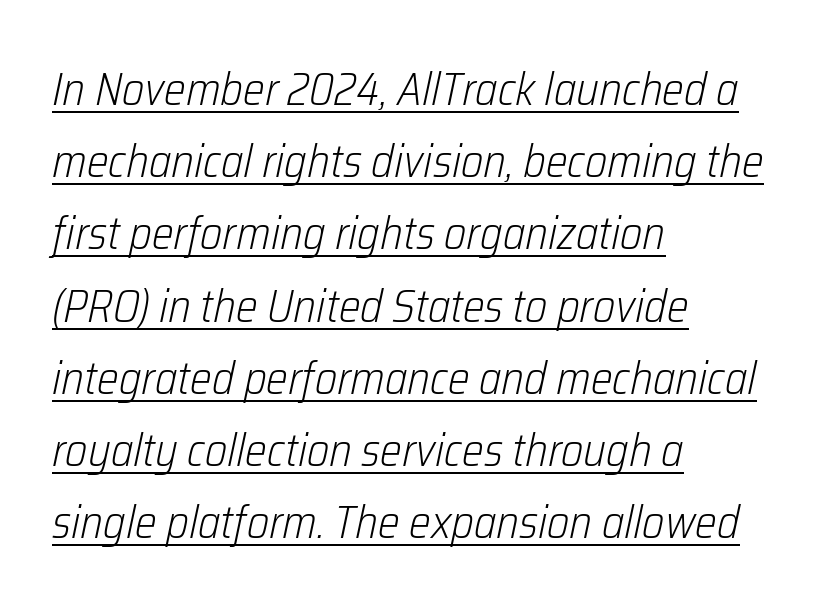
The image shows 46 px light, condensed type, italic (leaning right); set left-aligned, normal line spacing (1.57x), normal letter spacing, underlined; low stroke contrast and a medium x-height.
